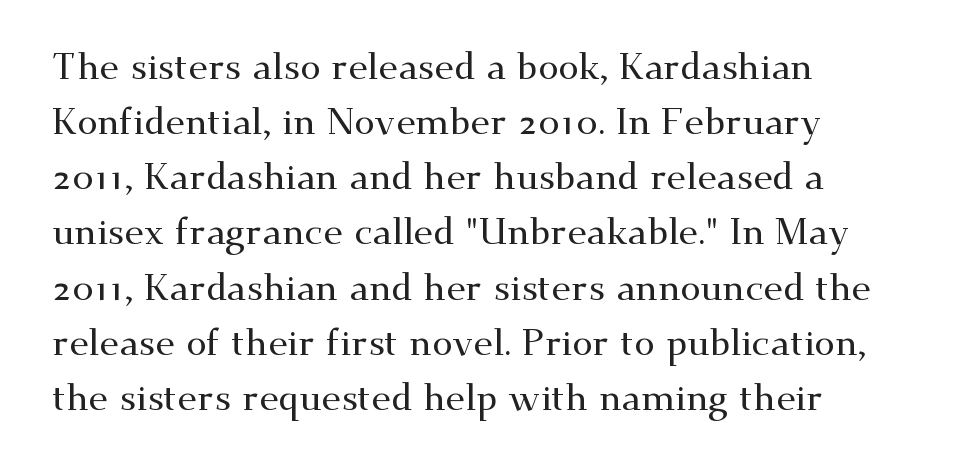
The image shows 37 px wide serif type, upright; set left-aligned, normal line spacing (1.49x), normal letter spacing, not underlined; medium stroke contrast and a small x-height.
